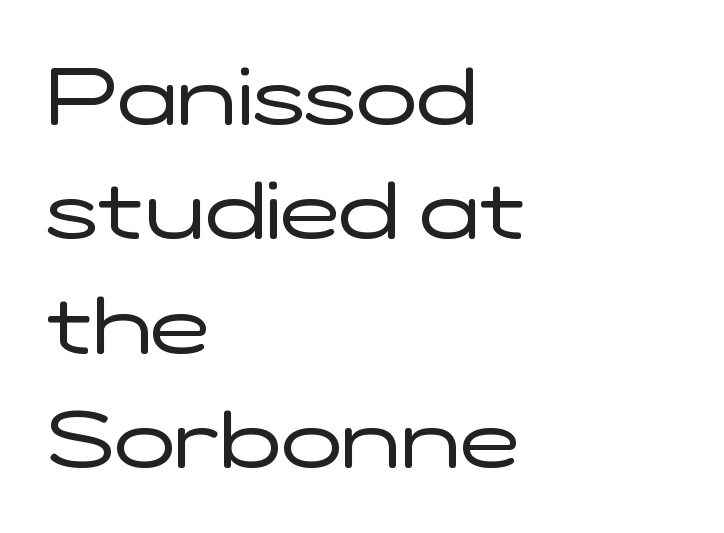
{"serif": "no", "italic": "no", "bold": "no", "weight": "regular", "width": "wide", "stroke_contrast": "low", "x_height": "medium", "monospaced": "no", "underline": "no", "align": "left", "line_spacing": "normal", "line_spacing_ratio": 1.43, "letter_spacing": "normal", "letter_spacing_em": 0.0, "glyph_px": 80}
